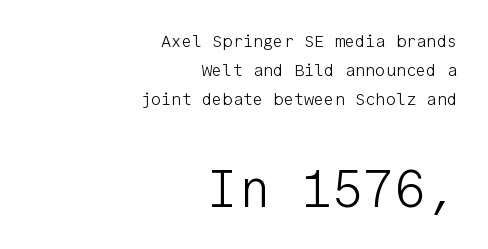
The image shows 52 px light sans-serif type, upright, monospaced; set right-aligned, line spacing 1.71x, normal letter spacing, not underlined; the second (bottom) block is 3.06x larger; low stroke contrast and a medium x-height.
